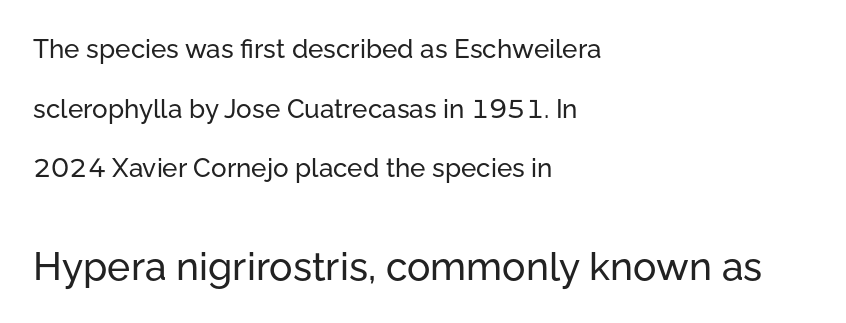
Leading: increased. The area under the type is left untouched. Glyph-to-glyph distance matches everyday printed text. Is the lower block the larger one? Yes — the lower block carries the bigger type. The lettering stays uniformly vertical, giving the passage a roman look.
